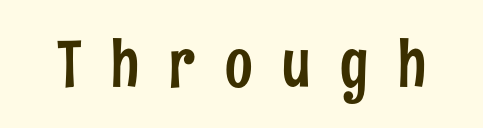
Descender tails drop into unmarked territory. The gaps between neighbouring characters are conspicuously large. The face used here is proportionally spaced, like ordinary book or web type. Does the type have serifs? No, each stem ends abruptly. These lines were composed using upright roman letters.
